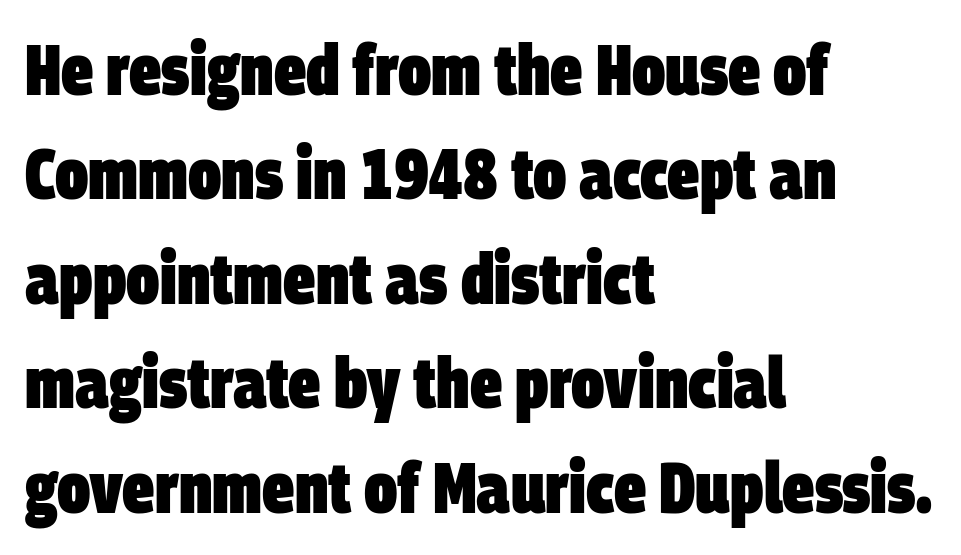
In terms of weight, the rendering is a true, heavy bold. This rendering employs a face without finishing strokes, i.e., a sans-serif. Is the letter spacing exaggerated? No — it looks like the ordinary default. Type without underlining. All the whitespace from short lines collects on the right. Does the leading feel generous? No, just average.
